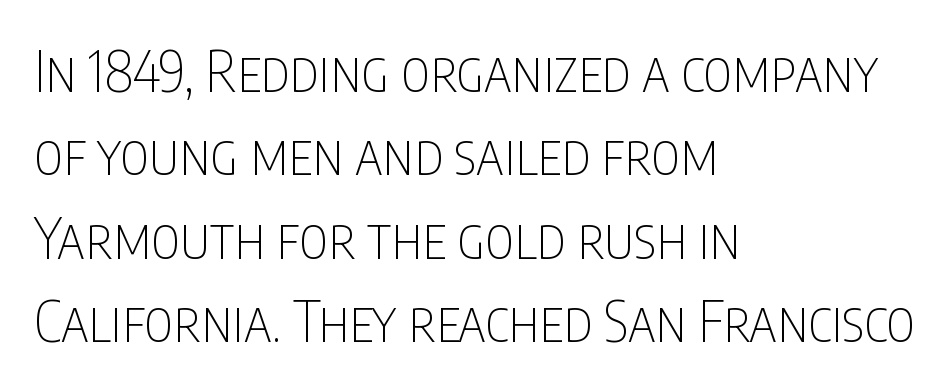
The rendering uses natural spacing where letterforms have individual widths. The rendering keeps characters at their native spacing. Italic? Not at all — the glyphs are vertical. Counters stay open thanks to moderate or lighter strokes.
